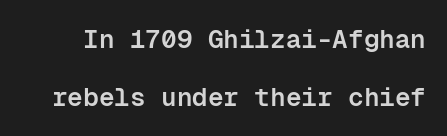
Vertically, the passage feels expansive, rows floating well apart. Underline: absent. No extra tracking has been applied to these lines. Students, this is semibold: more ink than regular, less than bold.
